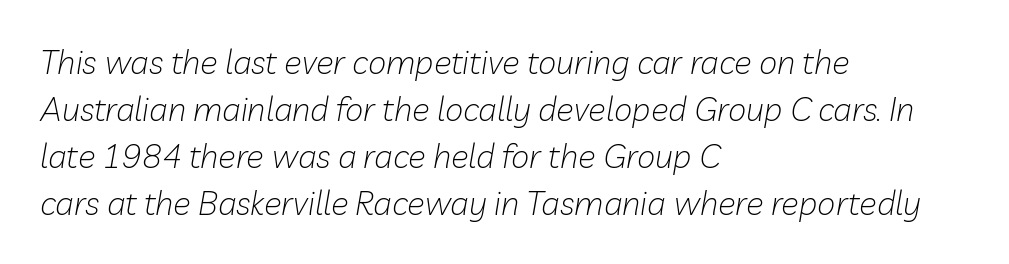
The designer left line spacing at the default. This rendering features lettering with no underline. Line beginnings align vertically; line endings do not. On a weight scale, this lands at 450 or below. This sample has the flowing, uneven cadence of proportional lettering. Standard letterfit; no display-style spreading of the glyphs.
